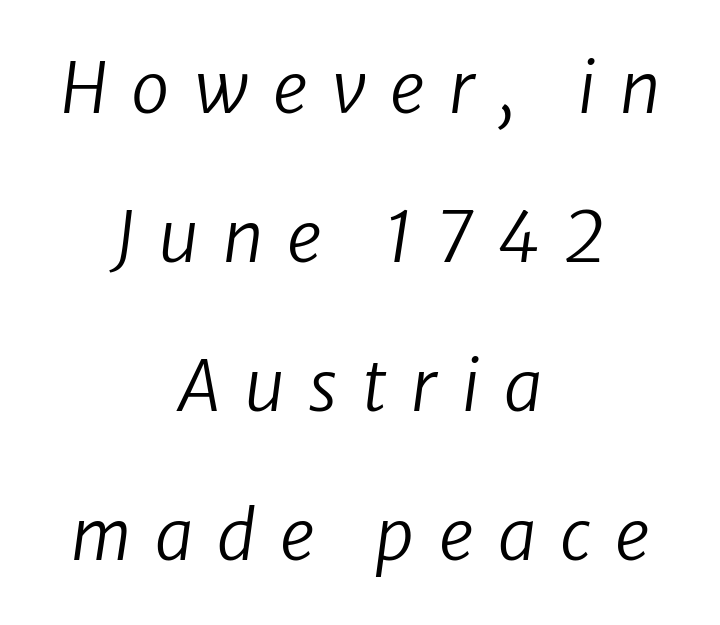
The image shows 69 px regular-weight sans-serif type; set centered, loose line spacing (2.16x), unusually wide letter spacing (+0.35 em), not underlined; low stroke contrast and a medium x-height.
